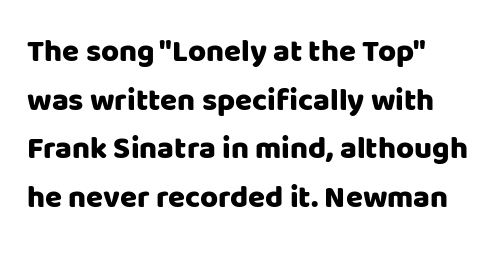
{"serif": "no", "italic": "no", "width": "normal", "stroke_contrast": "low", "x_height": "large", "monospaced": "no", "underline": "no", "line_spacing": "normal", "line_spacing_ratio": 1.57, "letter_spacing": "normal", "letter_spacing_em": 0.0, "glyph_px": 31}
